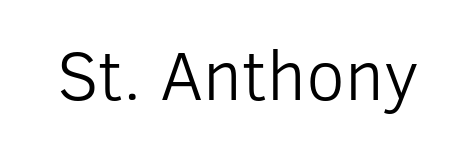
Tracking value appears to be zero — textbook default spacing. In terms of posture, this sample is upright. You can tell from the bare stems that sans-serif type was used. The space beneath each line is pristine and unruled.
